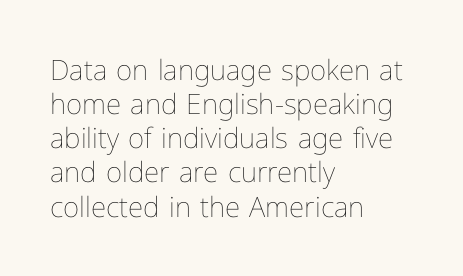
The image shows 28 px thin type, upright; set left-aligned, line spacing 1.22x, normal letter spacing, not underlined; low stroke contrast and a medium x-height.
